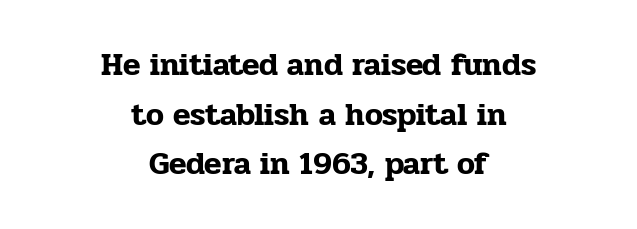
The image shows 32 px serif type, upright; set centered, normal line spacing (1.55x), normal letter spacing, not underlined; low stroke contrast and a medium x-height.
